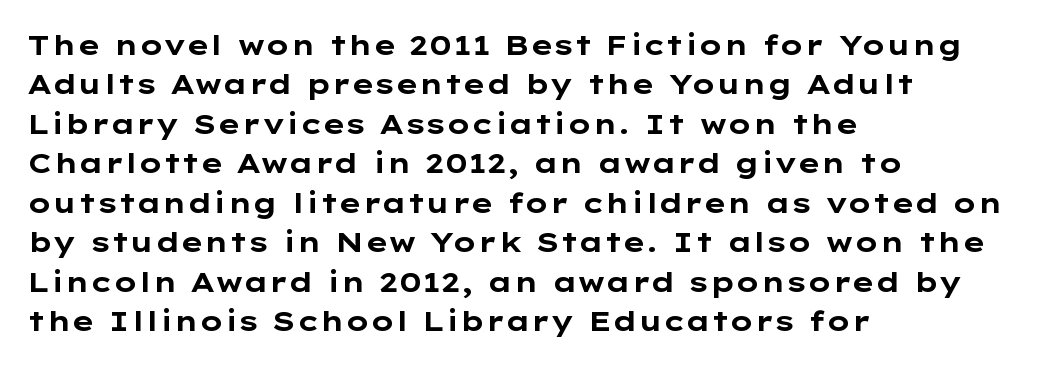
{"serif": "no", "italic": "no", "bold": "yes", "weight": "bold", "width": "wide", "stroke_contrast": "low", "x_height": "medium", "monospaced": "no", "underline": "no", "align": "left", "line_spacing": "normal", "line_spacing_ratio": 1.41, "letter_spacing": "normal", "letter_spacing_em": 0.0, "glyph_px": 28}
